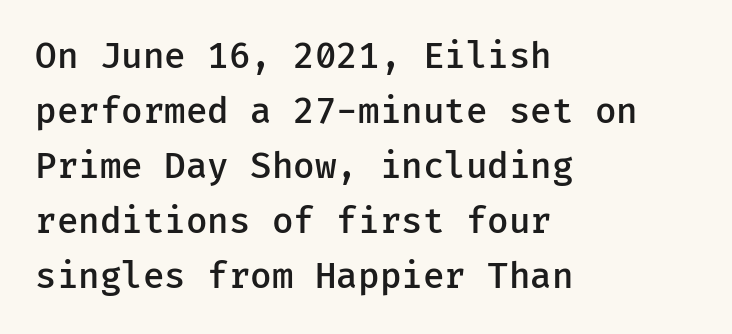
Is the letter spacing exaggerated? No — it looks like the ordinary default. The face used here is a semibold: visibly heavier than regular, lighter than bold. Clear beneath every line of the passage. Each letter, wide or thin by design, is forced into the same width here. The ragged edge is on the right, which tells us the setting is flush left.
